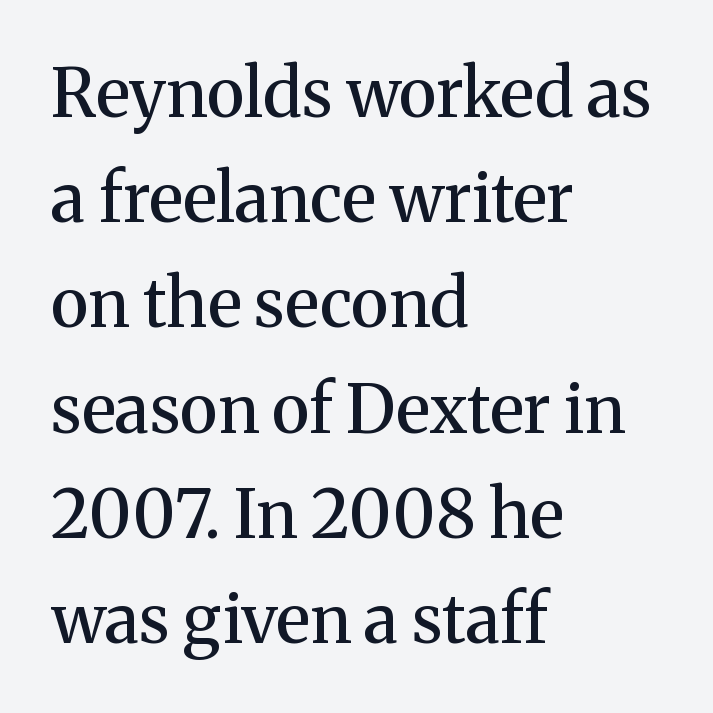
Teacher's note: observe the even left margin — that is flush-left alignment. You can tell from the footed stems that serif type was used. Default kerning and tracking; the words read as compact shapes. Posture: upright roman. Slightly chunky letters — semibold, I'd say, not full bold. Character widths vary here, with narrow letters taking less room than wide ones.
